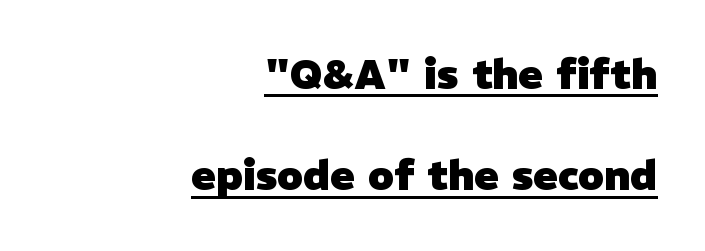
{"serif": "no", "bold": "yes", "weight": "heavy", "width": "normal", "stroke_contrast": "low", "x_height": "medium", "monospaced": "no", "underline": "yes", "align": "right", "line_spacing": "loose", "line_spacing_ratio": 2.47, "letter_spacing": "normal", "letter_spacing_em": 0.0, "glyph_px": 41}
